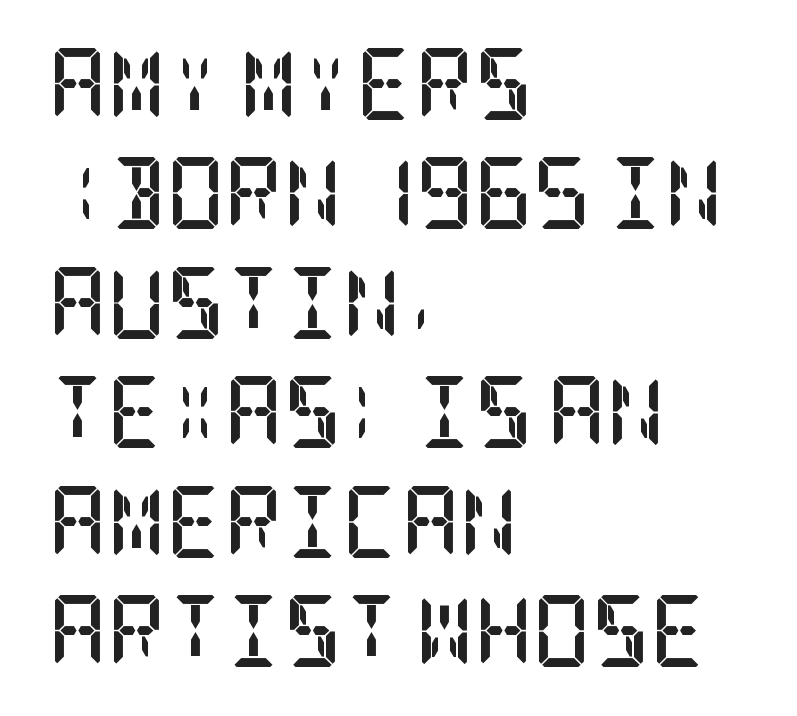
{"serif": "yes", "italic": "no", "bold": "yes", "weight": "semibold", "width": "condensed", "stroke_contrast": "low", "x_height": "large", "underline": "no", "align": "left", "line_spacing": "normal", "line_spacing_ratio": 1.52, "letter_spacing": "normal", "letter_spacing_em": 0.0, "glyph_px": 72}
